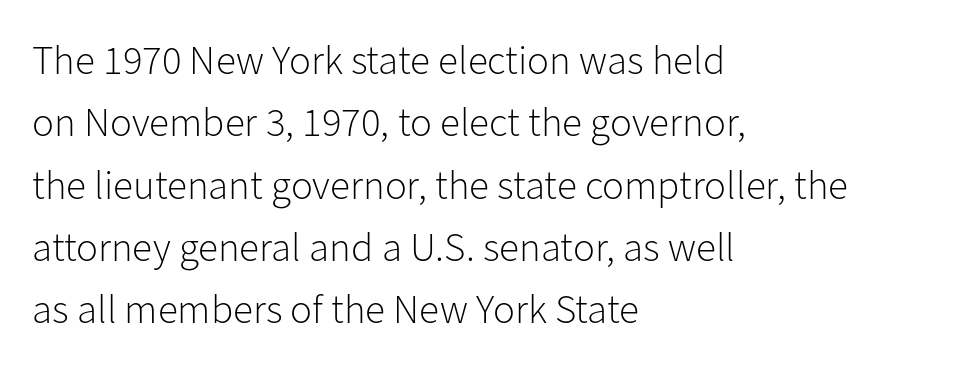
The letters stand upright; this is a roman face. Tracking value appears to be zero — textbook default spacing. How would I describe the line gaps? Plain and ordinary. Classification — sans serif. Nobody drew a line under any word here. Do the characters align in a grid? No, the font is proportional.
